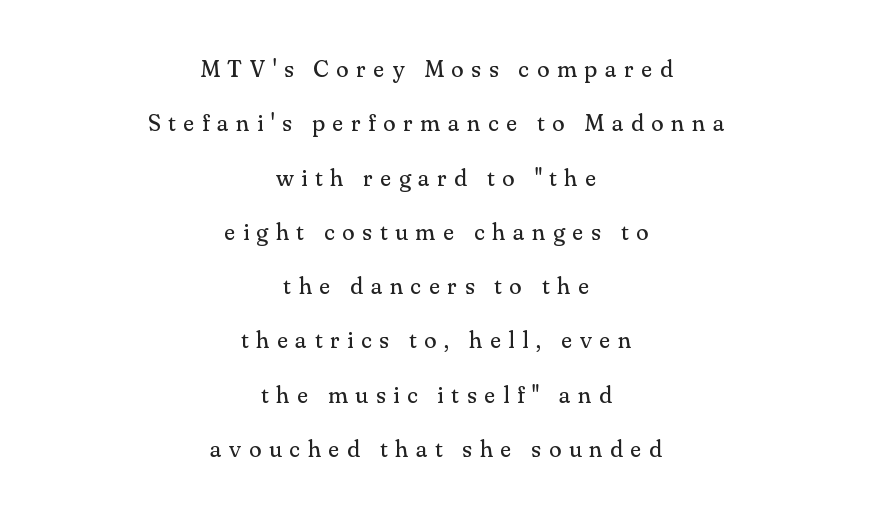
{"italic": "no", "bold": "no", "underline": "no", "align": "center", "line_spacing": "loose", "line_spacing_ratio": 2.36, "letter_spacing": "wide", "letter_spacing_em": 0.33, "glyph_px": 23}
